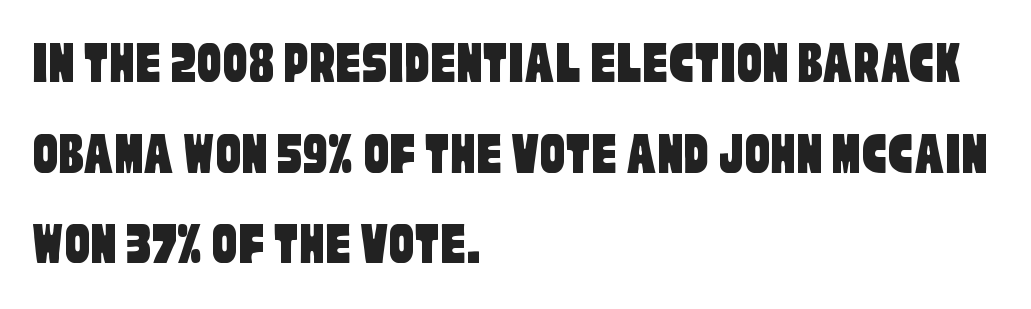
A classic flush-left, rag-right setting is used for this passage. This sample has the flowing, uneven cadence of proportional lettering. This rendering leaves character spacing at its baseline value. Rows of type keep a routine distance in the vertical direction.
